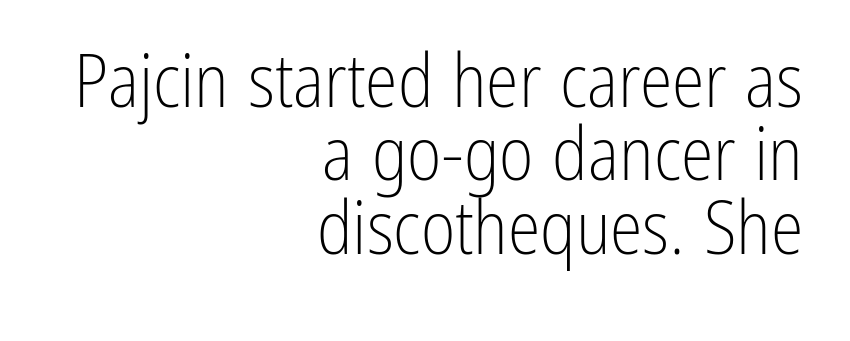
The zone under the glyphs is completely vacant. A typesetter would call this proportional, since set widths differ per character. Stem width sits at or under what a default text font uses. These lines stack with their right ends in a neat column. Horizontal bands of white between lines are thin slivers.
